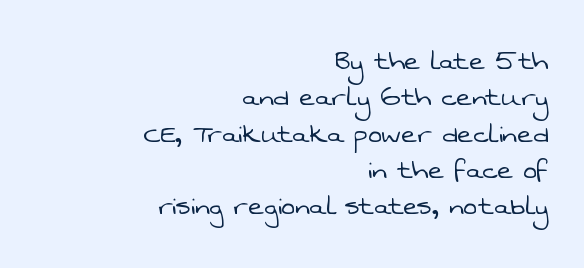
{"serif": "no", "bold": "no", "weight": "light", "width": "normal", "stroke_contrast": "low", "x_height": "medium", "monospaced": "no", "underline": "no", "align": "right", "line_spacing": "tight", "line_spacing_ratio": 1.1, "letter_spacing": "normal", "letter_spacing_em": 0.0, "glyph_px": 33}
